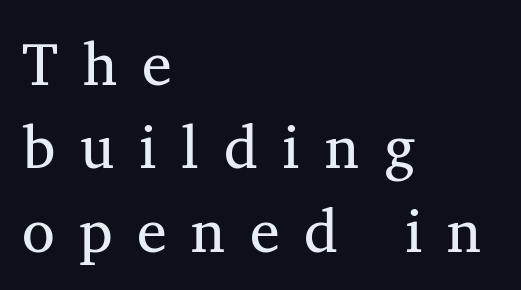
The image shows 60 px serif type; set left-aligned, normal line spacing (1.39x), unusually wide letter spacing (+0.41 em), not underlined; medium stroke contrast and a medium x-height.
